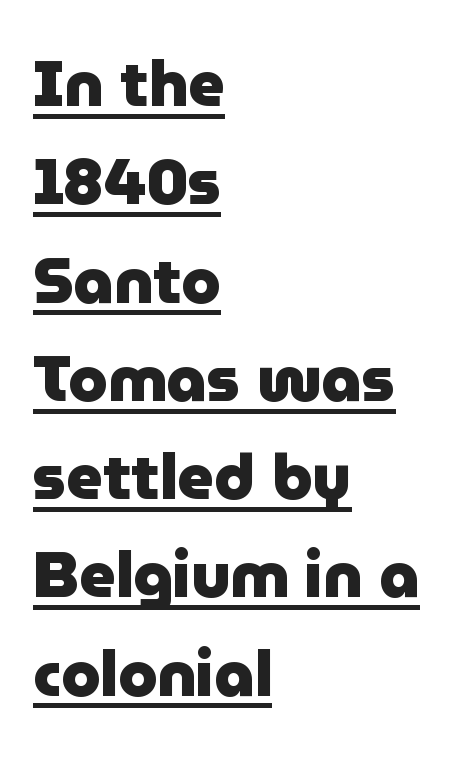
The image shows 63 px heavy sans-serif type, upright; set left-aligned, normal line spacing (1.56x), normal letter spacing, underlined; low stroke contrast and a medium x-height.
